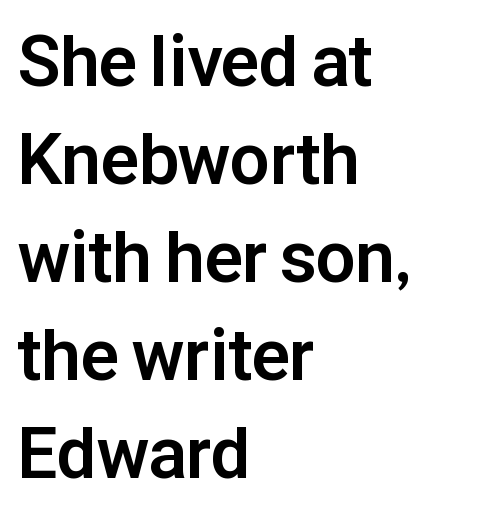
The image shows 71 px bold sans-serif type, upright; set left-aligned, normal line spacing (1.38x), normal letter spacing, not underlined; low stroke contrast and a medium x-height.
